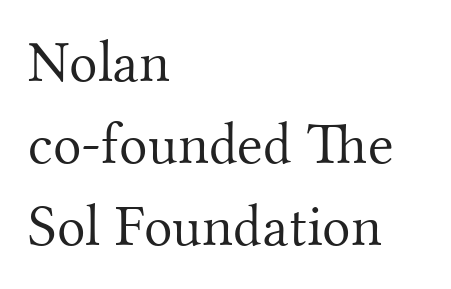
{"serif": "yes", "italic": "no", "bold": "no", "weight": "light", "width": "normal", "stroke_contrast": "medium", "x_height": "small", "monospaced": "no", "underline": "no", "align": "left", "line_spacing": "normal", "line_spacing_ratio": 1.39, "letter_spacing": "normal", "letter_spacing_em": 0.0, "glyph_px": 59}
